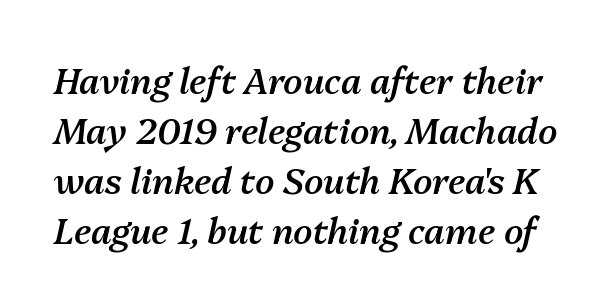
Lines of text with bare space underneath. Think of a printed novel: that variable character pitch is what you see here. Spacing between characters is what you'd get straight out of the box. Emphasis-style slanted type is in use. The vertical gap from one line to the next is medium.
